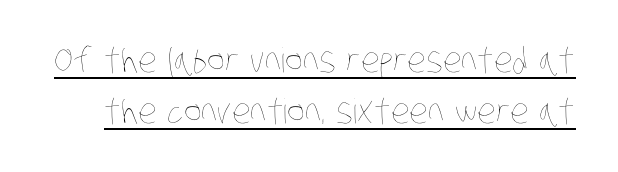
Q: Is the text bold? A: No.
Q: Is the text underlined? A: Yes.
Q: Is the spacing between letters normal or unusually wide? A: Normal.
Q: Is the spacing between lines tight, normal or loose? A: Normal.
Q: Width (condensed, normal, or wide)? A: Condensed.
Q: Stroke contrast? A: Low.
Q: x-height? A: Large.
Q: Monospaced? A: No.
